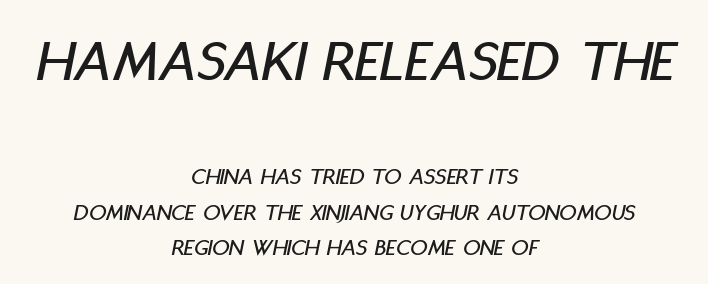
Q: Is the text italic (slanted)? A: Yes, it leans right by about 11 degrees.
Q: Is the text underlined? A: No.
Q: How is the paragraph aligned? A: Centered.
Q: Is the spacing between letters normal or unusually wide? A: Normal.
Q: Is the spacing between lines tight, normal or loose? A: Normal.
Q: Which block of text is set in a larger size, the first (top) or the second (bottom)? A: The first (top) one.
Q: Width (condensed, normal, or wide)? A: Condensed.
Q: Stroke contrast? A: Low.
Q: x-height? A: Large.
Q: Monospaced? A: No.
